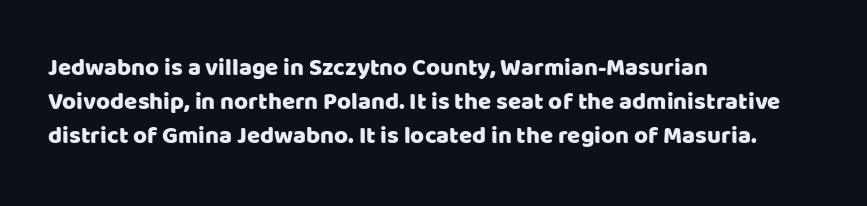
Here the glyphs are tracked normally, forming tight word shapes. A typesetter would call this leading conventional body-copy spacing. Descenders hang freely into open space. Typeset ragged right — the left edge is the straight one. Posture: upright roman.
